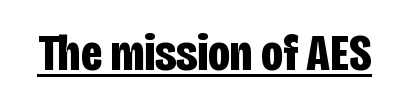
The image shows 52 px bold, condensed sans-serif type, upright; set normal letter spacing, underlined; low stroke contrast and a large x-height.
